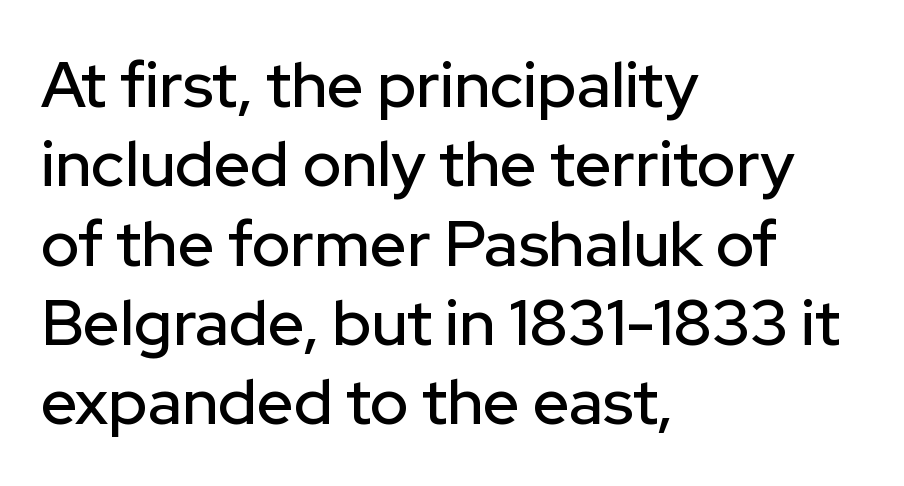
Q: Is the text italic (slanted)? A: No, it is upright.
Q: Is the typeface a serif or a sans-serif typeface? A: Sans-serif.
Q: Is the text underlined? A: No.
Q: How is the paragraph aligned? A: Left-aligned.
Q: Is the spacing between letters normal or unusually wide? A: Normal.
Q: Width (condensed, normal, or wide)? A: Normal.
Q: Stroke contrast? A: Low.
Q: x-height? A: Medium.
Q: Monospaced? A: No.
